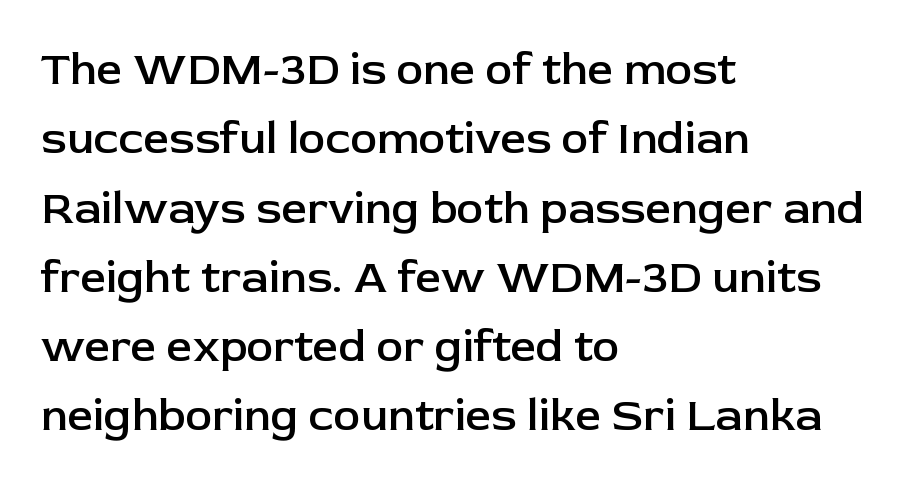
The image shows 45 px semibold sans-serif type, upright; set left-aligned, normal line spacing (1.54x), normal letter spacing, not underlined; low stroke contrast and a medium x-height.
